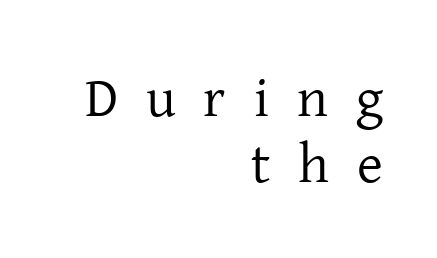
{"serif": "yes", "italic": "no", "bold": "no", "weight": "regular", "width": "normal", "stroke_contrast": "low", "x_height": "medium", "monospaced": "no", "underline": "no", "align": "right", "line_spacing_ratio": 1.18, "letter_spacing": "wide", "letter_spacing_em": 0.5, "glyph_px": 56}
